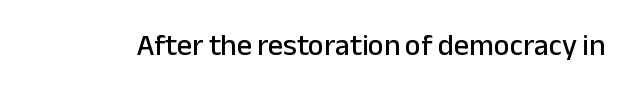
The image shows 30 px sans-serif type, upright; set normal letter spacing, not underlined; low stroke contrast and a medium x-height.
